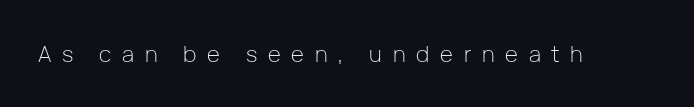
{"italic": "no", "bold": "no", "underline": "no", "letter_spacing": "wide", "letter_spacing_em": 0.49, "glyph_px": 22}
